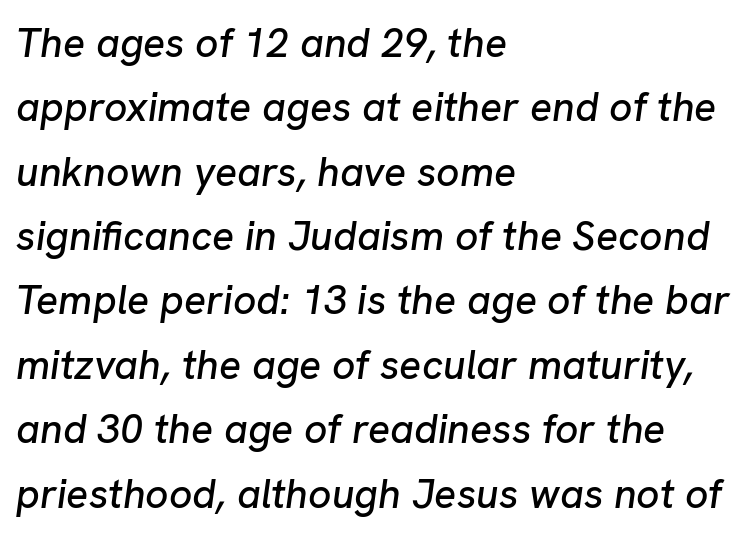
Q: Is the text italic (slanted)? A: Yes, it leans right by about 8 degrees.
Q: Is the text underlined? A: No.
Q: How is the paragraph aligned? A: Left-aligned.
Q: Is the spacing between letters normal or unusually wide? A: Normal.
Q: Is the spacing between lines tight, normal or loose? A: Normal.
Q: Width (condensed, normal, or wide)? A: Normal.
Q: Stroke contrast? A: Low.
Q: x-height? A: Medium.
Q: Monospaced? A: No.
